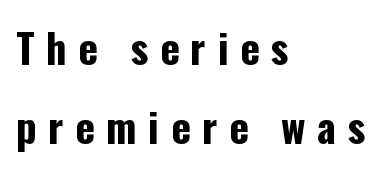
The image shows 41 px bold, condensed sans-serif type, upright; set left-aligned, loose line spacing (1.92x), unusually wide letter spacing (+0.28 em), not underlined; low stroke contrast and a medium x-height.
